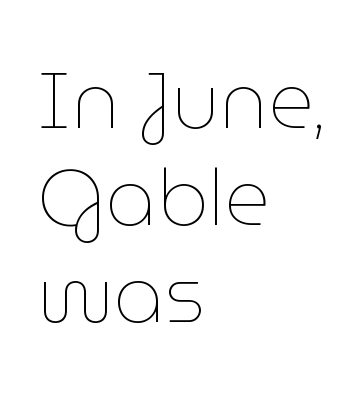
Q: Is the text bold? A: No.
Q: Is the text italic (slanted)? A: No, it is upright.
Q: Is the text underlined? A: No.
Q: How is the paragraph aligned? A: Left-aligned.
Q: Is the spacing between letters normal or unusually wide? A: Normal.
Q: Width (condensed, normal, or wide)? A: Normal.
Q: Stroke contrast? A: Low.
Q: x-height? A: Medium.
Q: Monospaced? A: No.
